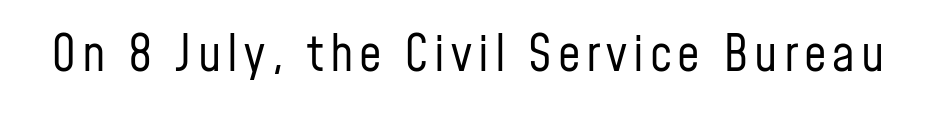
Regarding serifs, this sample does without them. Weight: regular or lighter. Each row of text sits above clean, open space. Each letter keeps its own natural width here, so spacing adapts to shape.
